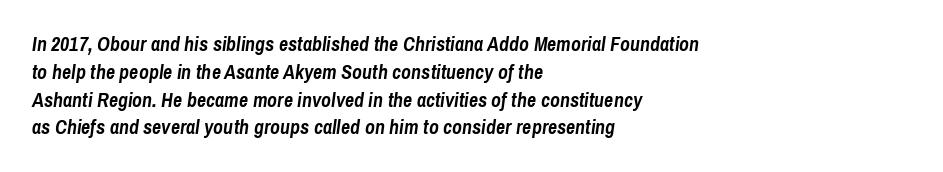
{"italic": "yes", "lean": "right", "slant_degrees": 8, "bold": "yes", "underline": "no", "align": "left", "line_spacing": "normal", "line_spacing_ratio": 1.39, "letter_spacing": "normal", "letter_spacing_em": 0.0, "glyph_px": 20}
